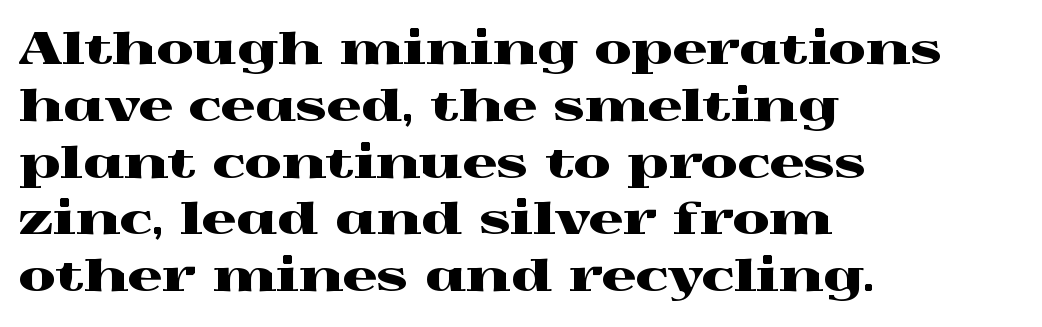
The image shows 43 px wide serif type, upright; set left-aligned, normal line spacing (1.32x), normal letter spacing, not underlined; a medium x-height.
